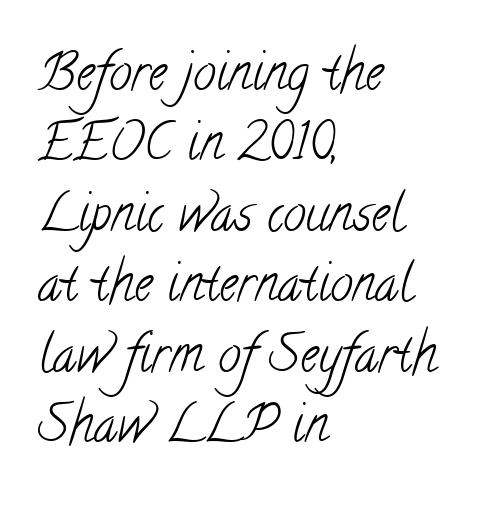
The image shows 51 px light, condensed serif type; set left-aligned, normal line spacing (1.38x), normal letter spacing, not underlined; low stroke contrast and a small x-height.
